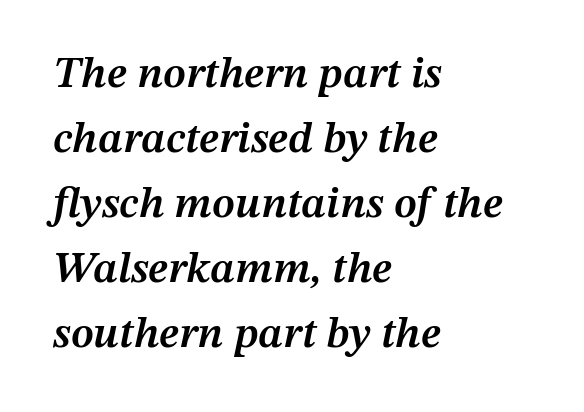
{"italic": "yes", "lean": "right", "slant_degrees": 12, "bold": "semi", "weight": "semibold", "width": "normal", "stroke_contrast": "medium", "x_height": "medium", "monospaced": "no", "underline": "no", "align": "left", "line_spacing": "normal", "line_spacing_ratio": 1.48, "letter_spacing": "normal", "letter_spacing_em": 0.0, "glyph_px": 44}
